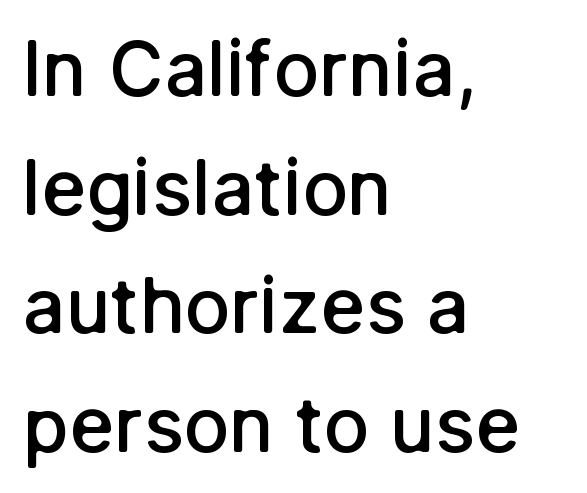
The image shows 76 px semibold sans-serif type, upright; set left-aligned, normal line spacing (1.56x), normal letter spacing, not underlined; low stroke contrast and a medium x-height.
